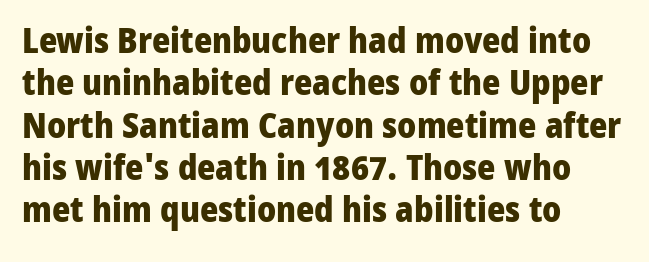
{"serif": "no", "italic": "no", "bold": "yes", "weight": "heavy", "width": "normal", "stroke_contrast": "low", "x_height": "medium", "monospaced": "no", "underline": "no", "align": "left", "line_spacing_ratio": 1.21, "letter_spacing": "normal", "letter_spacing_em": 0.0, "glyph_px": 35}
